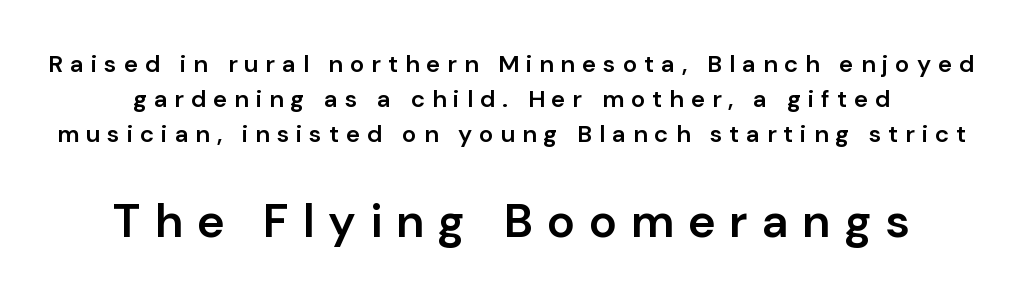
This rendering features lettering with no underline. Characters follow at a spacing far wider than the type designer built in. A typesetter would mark this as roman, not italic. Classification — sans serif.
